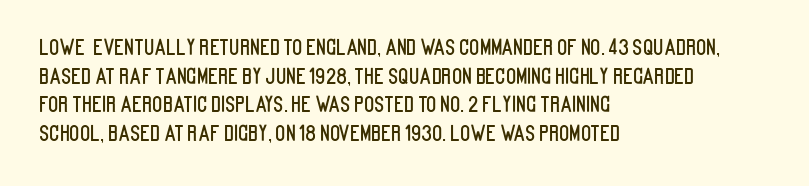
Q: Is the text italic (slanted)? A: No, it is upright.
Q: Is the text underlined? A: No.
Q: How is the paragraph aligned? A: Left-aligned.
Q: Is the spacing between letters normal or unusually wide? A: Normal.
Q: Is the spacing between lines tight, normal or loose? A: Normal.
